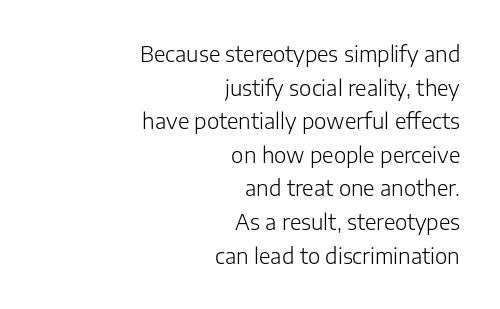
{"italic": "no", "bold": "no", "underline": "no", "align": "right", "line_spacing": "normal", "line_spacing_ratio": 1.6, "letter_spacing": "normal", "letter_spacing_em": 0.0, "glyph_px": 21}
